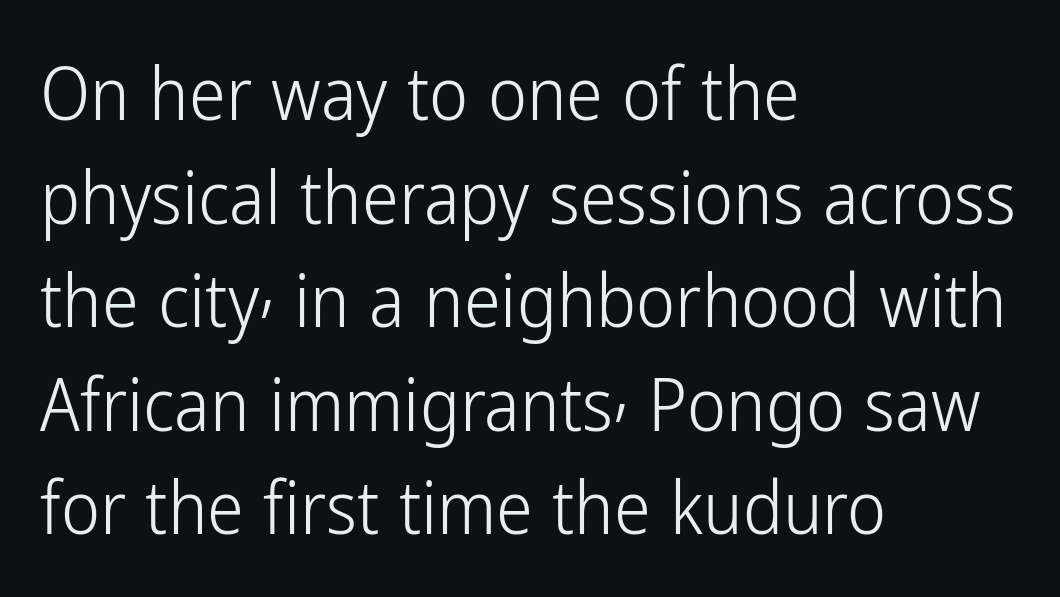
The image shows 74 px light, condensed sans-serif type, upright; set left-aligned, normal line spacing (1.4x), normal letter spacing, not underlined; low stroke contrast and a medium x-height.
